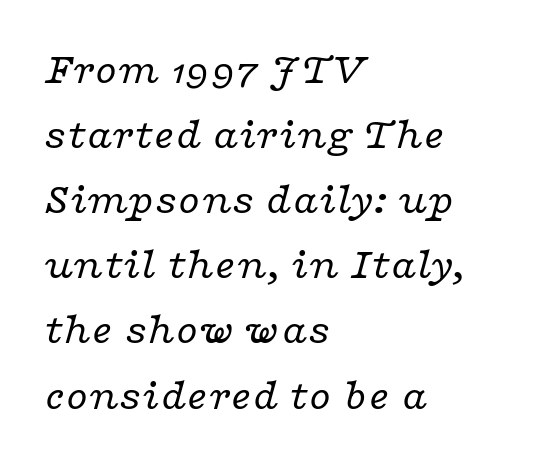
{"serif": "yes", "italic": "yes", "lean": "right", "slant_degrees": 16, "bold": "no", "weight": "regular", "width": "wide", "stroke_contrast": "low", "x_height": "medium", "monospaced": "no", "underline": "no", "align": "left", "line_spacing": "normal", "line_spacing_ratio": 1.48, "letter_spacing": "normal", "letter_spacing_em": 0.0, "glyph_px": 44}
